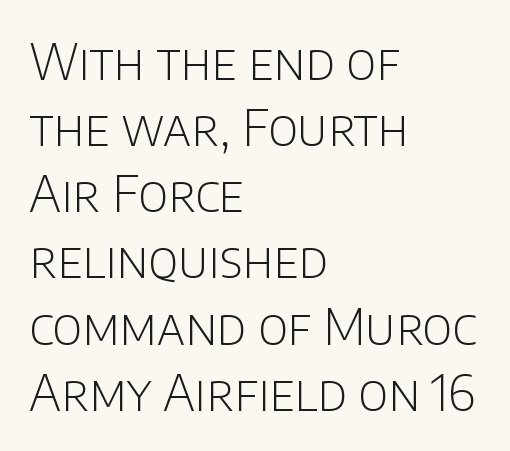
Underline: absent. Stroke terminals: plain, sans-serif. The passage is arranged the way most books set body copy — flush left. Is this a heavy cut? Hardly; it is regular or lighter. Default kerning and tracking; the words read as compact shapes. Do the letters lean? They stand straight.
